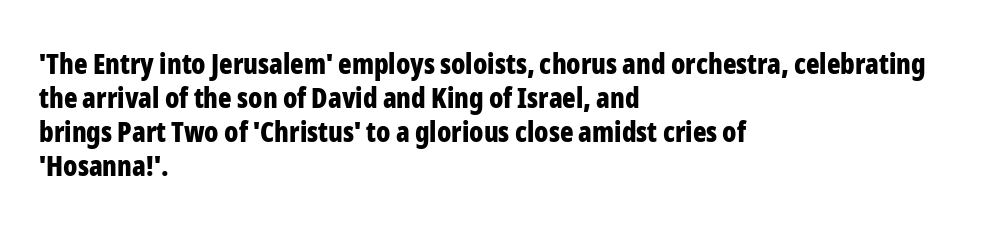
{"serif": "no", "italic": "no", "bold": "yes", "weight": "bold", "width": "condensed", "stroke_contrast": "low", "x_height": "medium", "monospaced": "no", "underline": "no", "align": "left", "line_spacing_ratio": 1.22, "letter_spacing": "normal", "letter_spacing_em": 0.0, "glyph_px": 28}
